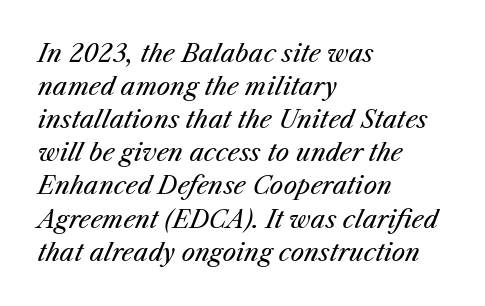
Q: Is the text bold? A: No.
Q: Is the text italic (slanted)? A: Yes, it leans right by about 25 degrees.
Q: Is the text underlined? A: No.
Q: How is the paragraph aligned? A: Left-aligned.
Q: Is the spacing between letters normal or unusually wide? A: Normal.
Q: Is the spacing between lines tight, normal or loose? A: Normal.
